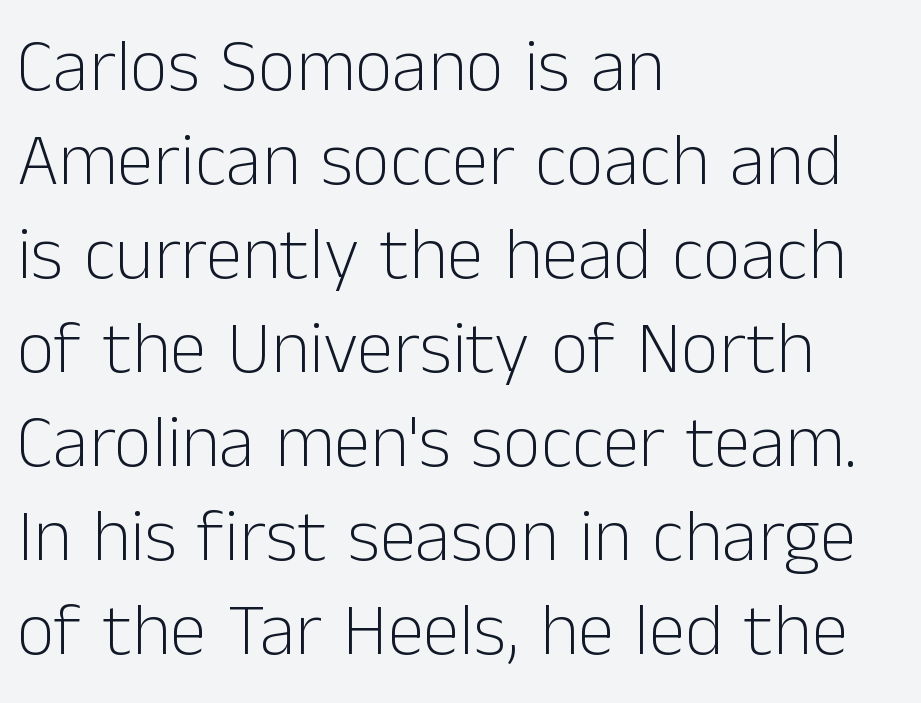
A classic flush-left, rag-right setting is used for this passage. The face used here is rendered with its standard letterfit. Compared with typical paragraphs, the rows here are spaced about the same. A typesetter would call this proportional, since set widths differ per character.
